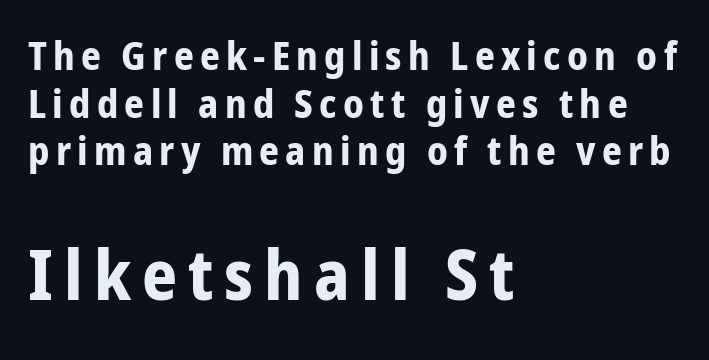
{"serif": "no", "italic": "no", "bold": "yes", "weight": "bold", "width": "condensed", "stroke_contrast": "low", "x_height": "medium", "monospaced": "no", "underline": "no", "align": "left", "line_spacing_ratio": 1.22, "larger_block": "second", "size_ratio": 1.77, "glyph_px": 69}
